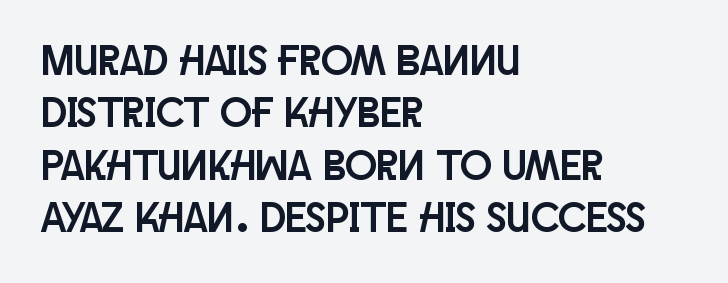
Q: Is the text italic (slanted)? A: No, it is upright.
Q: Is the typeface a serif or a sans-serif typeface? A: Sans-serif.
Q: Is the text underlined? A: No.
Q: How is the paragraph aligned? A: Left-aligned.
Q: Is the spacing between letters normal or unusually wide? A: Normal.
Q: Is the spacing between lines tight, normal or loose? A: Normal.
Q: Width (condensed, normal, or wide)? A: Condensed.
Q: Stroke contrast? A: Low.
Q: x-height? A: Large.
Q: Monospaced? A: No.
